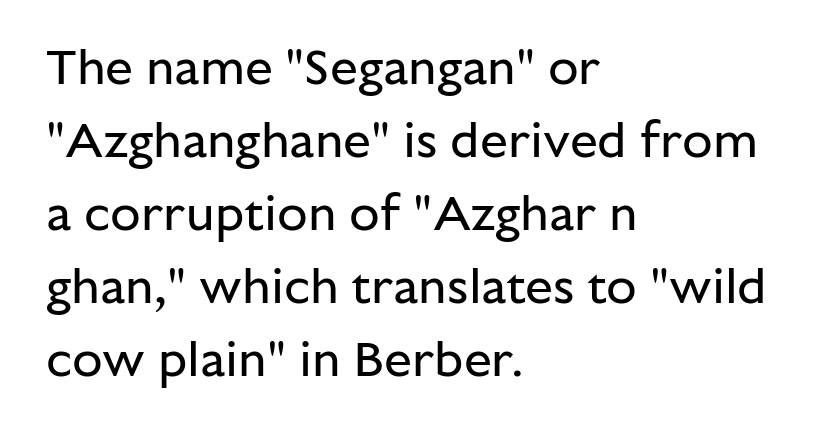
{"serif": "no", "italic": "no", "bold": "no", "weight": "regular", "width": "normal", "stroke_contrast": "low", "x_height": "medium", "monospaced": "no", "underline": "no", "align": "left", "line_spacing": "normal", "line_spacing_ratio": 1.46, "letter_spacing": "normal", "letter_spacing_em": 0.0, "glyph_px": 50}
